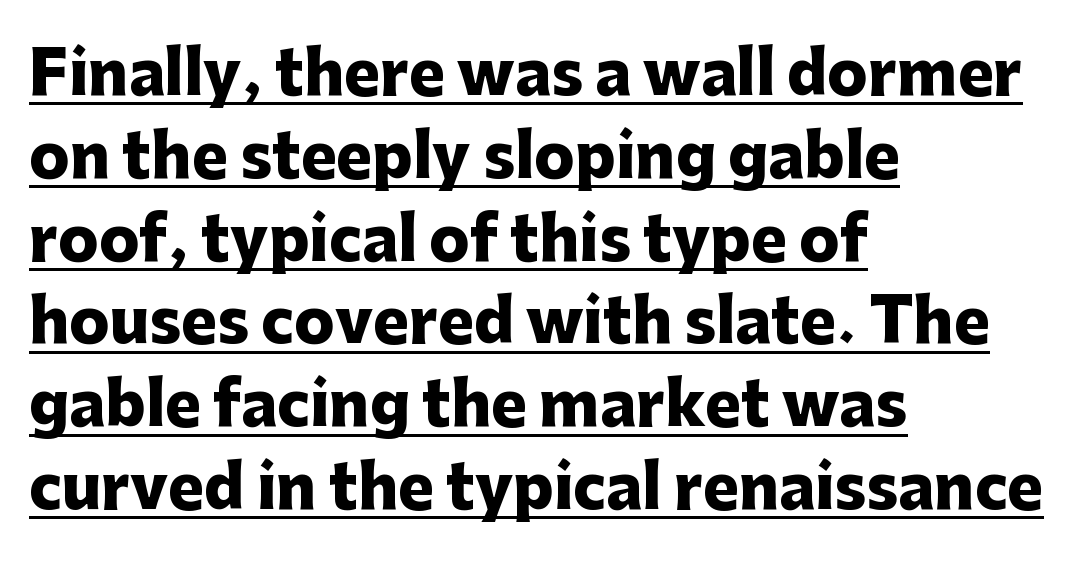
{"serif": "no", "italic": "no", "bold": "yes", "weight": "heavy", "width": "normal", "stroke_contrast": "low", "x_height": "medium", "monospaced": "no", "underline": "yes", "align": "left", "line_spacing": "normal", "line_spacing_ratio": 1.38, "letter_spacing": "normal", "letter_spacing_em": 0.0, "glyph_px": 60}
